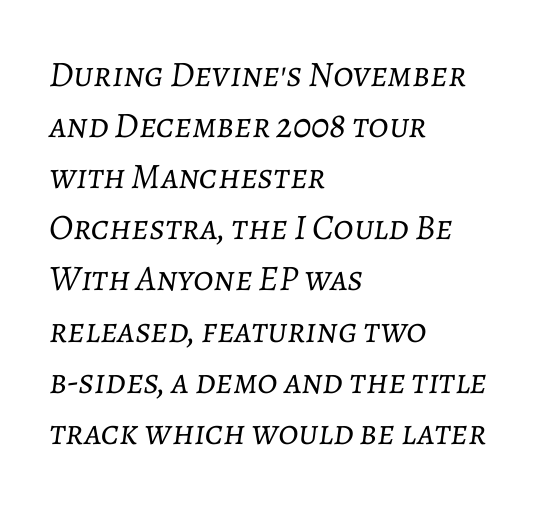
The image shows 36 px light type, italic (leaning right); set left-aligned, normal line spacing (1.42x), normal letter spacing, not underlined; low stroke contrast and a medium x-height.
